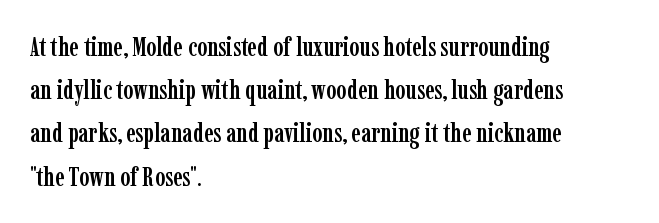
{"italic": "no", "underline": "no", "align": "left", "line_spacing": "normal", "line_spacing_ratio": 1.6, "letter_spacing": "normal", "letter_spacing_em": 0.0, "glyph_px": 27}
